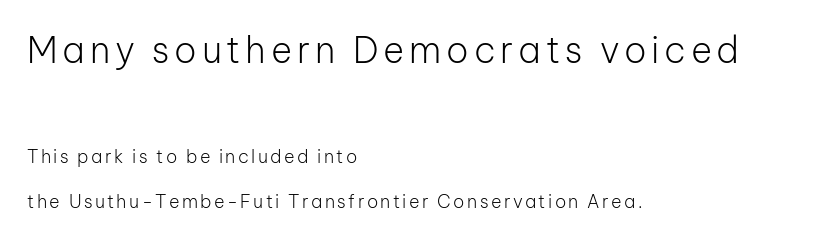
Which margin do the lines hug? The left one — the right edge is uneven. Compare the two chunks: the upper has the greater cap height. Letters rest on an invisible, unmarked baseline. The typeface chosen for these lines omits serifs. The passage shown is typed in a proportional face where columns would drift.
